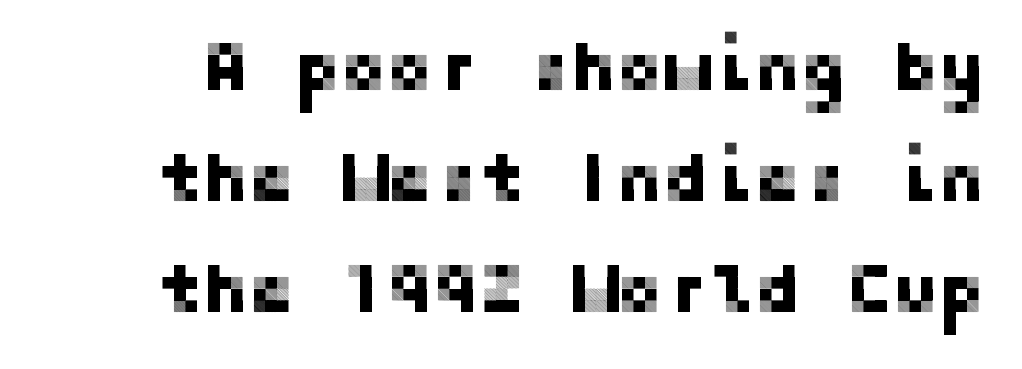
Q: Is the text italic (slanted)? A: No, it is upright.
Q: Is the typeface a serif or a sans-serif typeface? A: Sans-serif.
Q: Is the text underlined? A: No.
Q: Is the spacing between letters normal or unusually wide? A: Normal.
Q: Is the spacing between lines tight, normal or loose? A: Normal.
Q: Width (condensed, normal, or wide)? A: Normal.
Q: Stroke contrast? A: Low.
Q: x-height? A: Medium.
